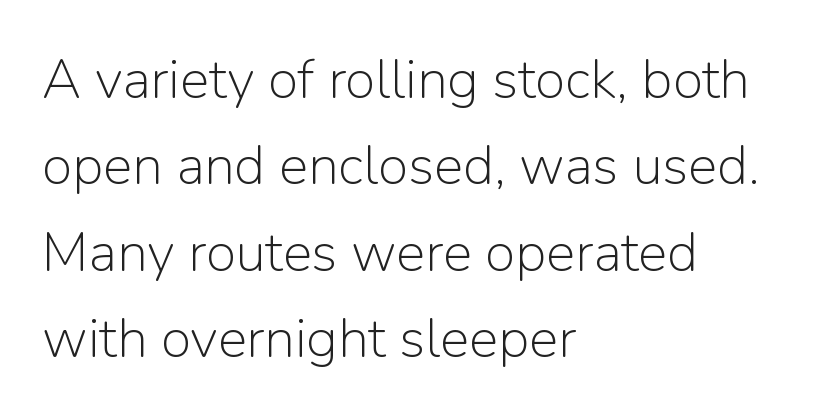
Q: Is the text bold? A: No.
Q: Is the text italic (slanted)? A: No, it is upright.
Q: Is the typeface a serif or a sans-serif typeface? A: Sans-serif.
Q: Is the text underlined? A: No.
Q: How is the paragraph aligned? A: Left-aligned.
Q: Is the spacing between letters normal or unusually wide? A: Normal.
Q: Is the spacing between lines tight, normal or loose? A: Normal.
Q: Width (condensed, normal, or wide)? A: Normal.
Q: Stroke contrast? A: Low.
Q: x-height? A: Medium.
Q: Monospaced? A: No.
